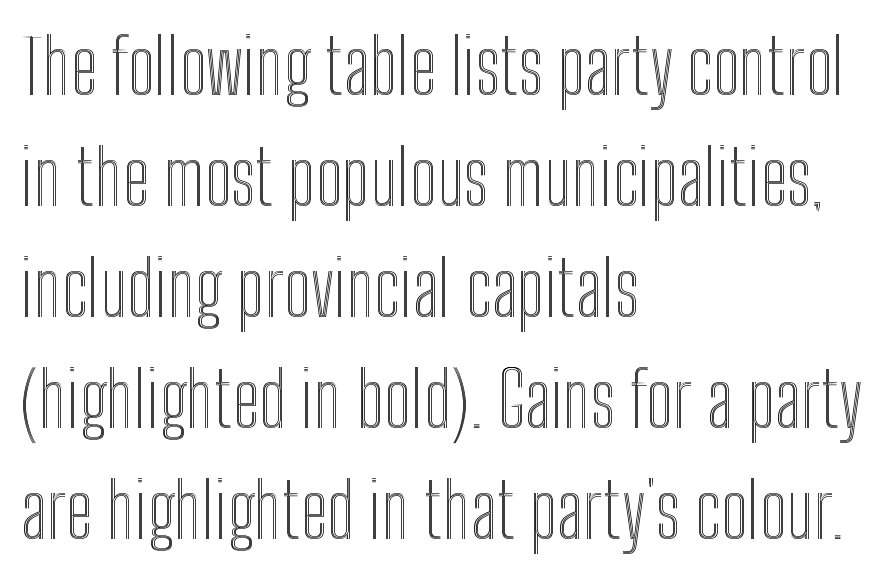
{"italic": "no", "width": "condensed", "x_height": "medium", "monospaced": "no", "underline": "no", "align": "left", "line_spacing": "normal", "line_spacing_ratio": 1.48, "letter_spacing": "normal", "letter_spacing_em": 0.0, "glyph_px": 75}
